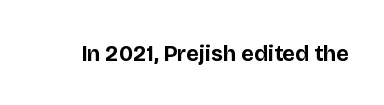
The image shows 22 px bold type, upright; set normal letter spacing, not underlined.
